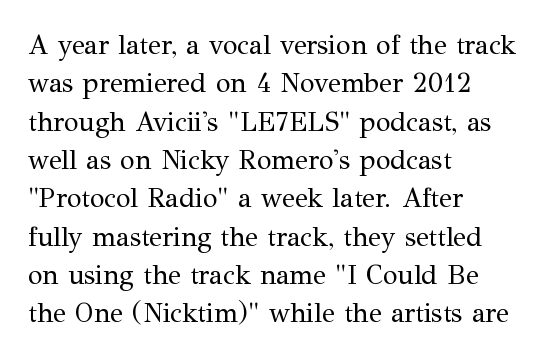
Q: Is the text bold? A: No.
Q: Is the text italic (slanted)? A: No, it is upright.
Q: Is the text underlined? A: No.
Q: How is the paragraph aligned? A: Left-aligned.
Q: Is the spacing between letters normal or unusually wide? A: Normal.
Q: Is the spacing between lines tight, normal or loose? A: Normal.
